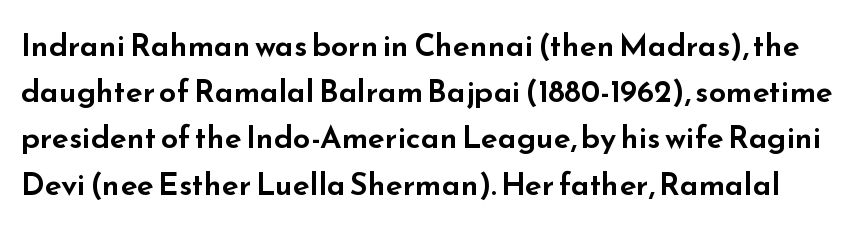
The image shows 31 px wide sans-serif type, upright; set normal line spacing (1.49x), normal letter spacing, not underlined; low stroke contrast and a small x-height.
